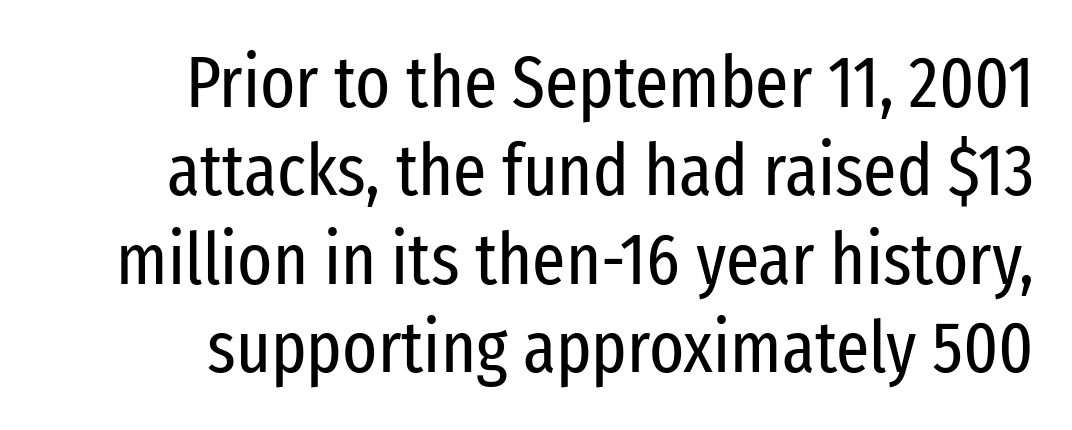
{"serif": "no", "italic": "no", "bold": "no", "weight": "regular", "width": "condensed", "stroke_contrast": "low", "x_height": "medium", "monospaced": "no", "underline": "no", "line_spacing_ratio": 1.21, "letter_spacing": "normal", "letter_spacing_em": 0.0, "glyph_px": 73}
